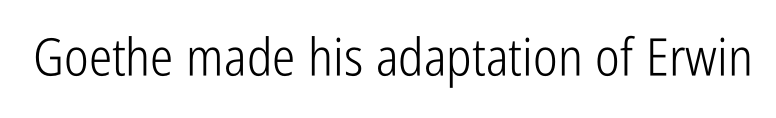
Q: Is the text bold? A: No.
Q: Is the text italic (slanted)? A: No, it is upright.
Q: Is the typeface a serif or a sans-serif typeface? A: Sans-serif.
Q: Is the text underlined? A: No.
Q: Is the spacing between letters normal or unusually wide? A: Normal.
Q: Width (condensed, normal, or wide)? A: Condensed.
Q: Stroke contrast? A: Low.
Q: x-height? A: Medium.
Q: Monospaced? A: No.
